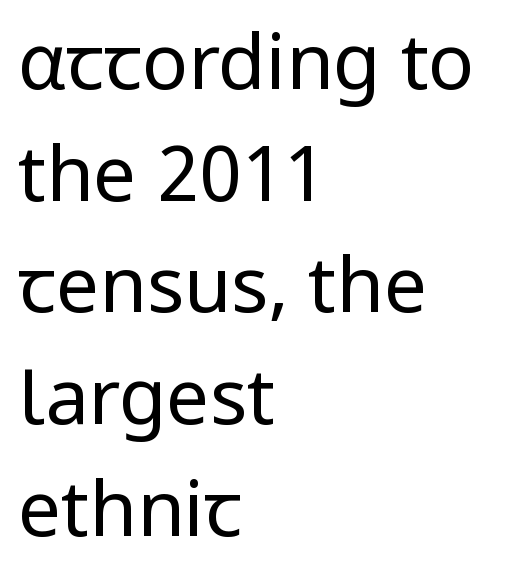
Q: Is the text bold? A: No.
Q: Is the text italic (slanted)? A: No, it is upright.
Q: Is the typeface a serif or a sans-serif typeface? A: Sans-serif.
Q: Is the text underlined? A: No.
Q: How is the paragraph aligned? A: Left-aligned.
Q: Is the spacing between letters normal or unusually wide? A: Normal.
Q: Is the spacing between lines tight, normal or loose? A: Normal.
Q: Width (condensed, normal, or wide)? A: Normal.
Q: Stroke contrast? A: Low.
Q: x-height? A: Medium.
Q: Monospaced? A: No.
